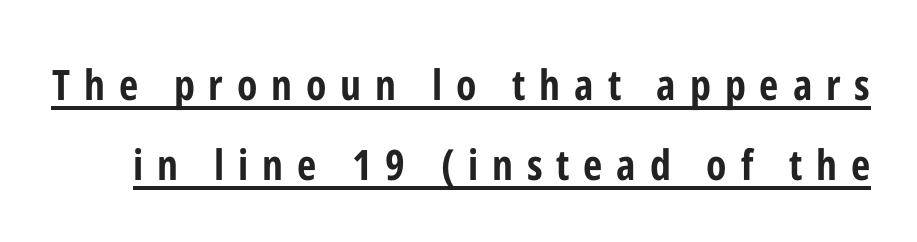
The image shows 42 px bold, condensed sans-serif type, upright; set loose line spacing (1.9x), unusually wide letter spacing (+0.33 em), underlined; low stroke contrast and a medium x-height.
